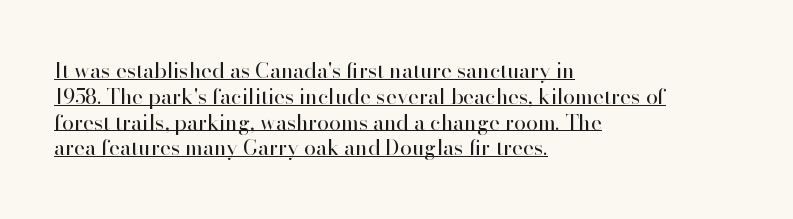
Q: Is the text bold? A: No.
Q: Is the text italic (slanted)? A: No, it is upright.
Q: Is the text underlined? A: Yes.
Q: How is the paragraph aligned? A: Left-aligned.
Q: Is the spacing between letters normal or unusually wide? A: Normal.
